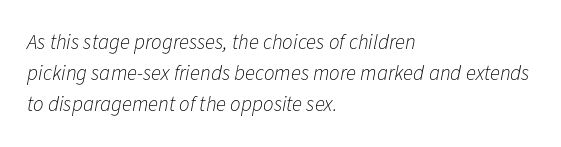
Spacing between characters is what you'd get straight out of the box. Baseline-to-baseline distance is the conventional proportion of letter height. Teacher's note: observe the even left margin — that is flush-left alignment. Unmarked baselines from the first word to the last.
